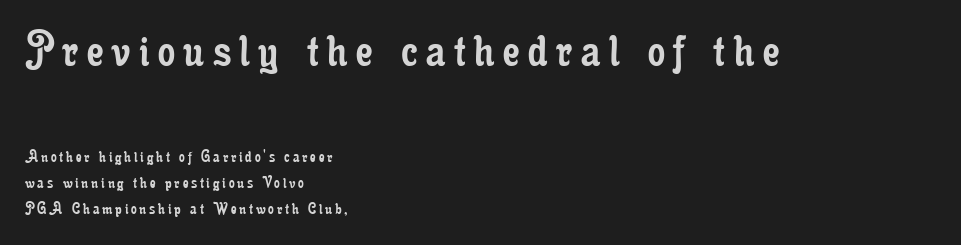
The image shows 54 px regular-weight, condensed serif type, upright; set left-aligned, normal line spacing (1.47x), not underlined; the first (top) block is 3.0x larger; low stroke contrast and a small x-height.
